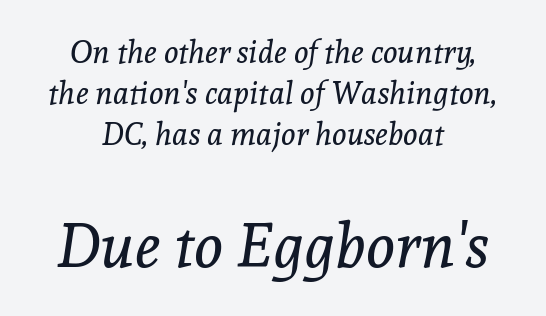
{"serif": "yes", "italic": "yes", "lean": "right", "slant_degrees": 8, "bold": "no", "weight": "regular", "width": "normal", "x_height": "medium", "monospaced": "no", "underline": "no", "align": "center", "line_spacing": "normal", "line_spacing_ratio": 1.32, "letter_spacing": "normal", "letter_spacing_em": 0.0, "larger_block": "second", "size_ratio": 2.0, "glyph_px": 62}
